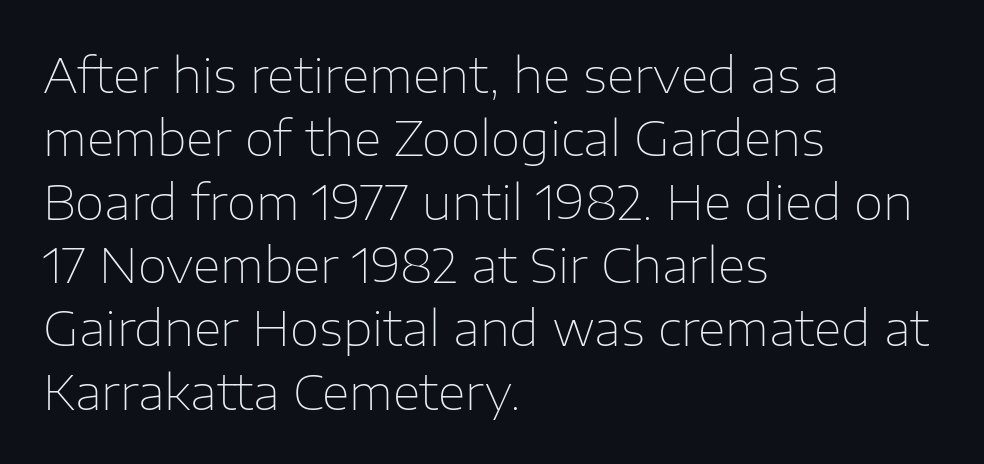
{"serif": "no", "italic": "no", "bold": "no", "weight": "thin", "width": "normal", "stroke_contrast": "low", "x_height": "medium", "monospaced": "no", "underline": "no", "align": "left", "line_spacing": "normal", "line_spacing_ratio": 1.32, "letter_spacing": "normal", "letter_spacing_em": 0.0, "glyph_px": 48}
